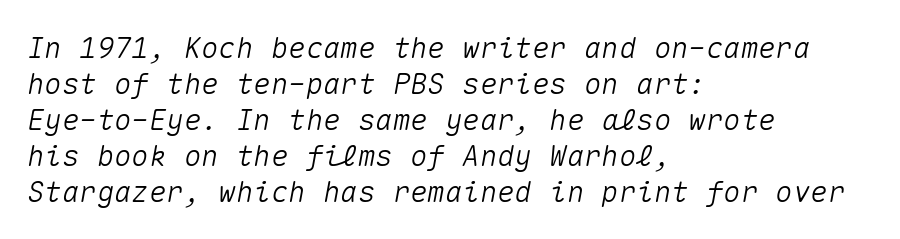
The image shows 29 px text type, italic (leaning right), monospaced; set left-aligned, line spacing 1.24x, normal letter spacing, not underlined; medium stroke contrast and a medium x-height.
